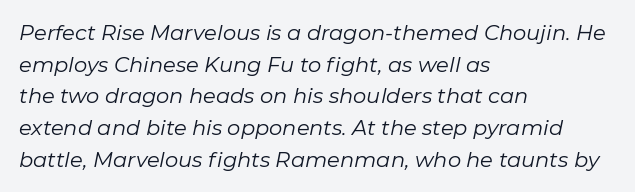
The paragraph has a hard left edge and a soft right edge. Quick note: underline off. Slanted lettering throughout. The gaps between neighbouring characters are ordinary and unremarkable.
